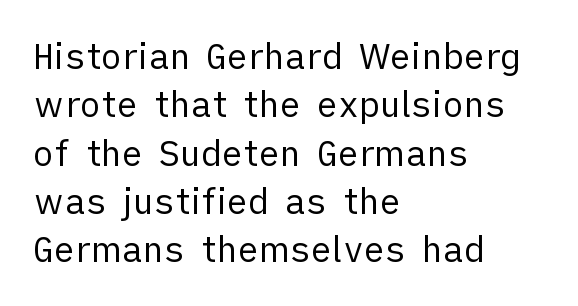
Q: Is the text bold? A: No.
Q: Is the text italic (slanted)? A: No, it is upright.
Q: Is the typeface a serif or a sans-serif typeface? A: Sans-serif.
Q: Is the text underlined? A: No.
Q: How is the paragraph aligned? A: Left-aligned.
Q: Is the spacing between letters normal or unusually wide? A: Normal.
Q: Is the spacing between lines tight, normal or loose? A: Normal.
Q: Width (condensed, normal, or wide)? A: Normal.
Q: Stroke contrast? A: Low.
Q: x-height? A: Medium.
Q: Monospaced? A: No.
